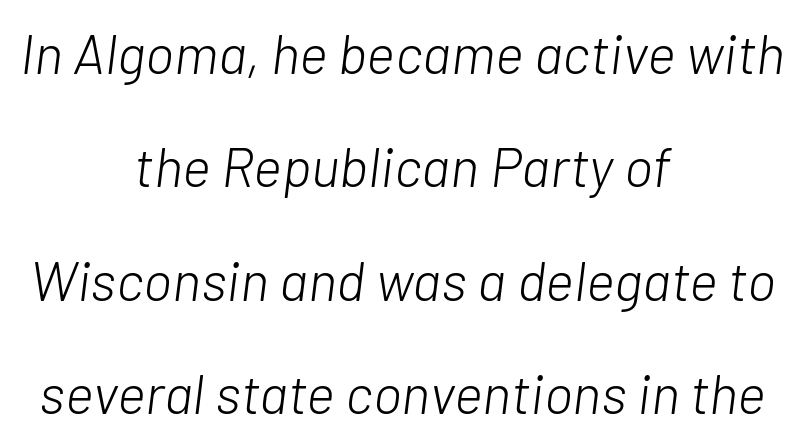
Leading is clearly above the norm, producing a sparse column. A quiet, ordinary-to-light weight characterises the typeface. The axis of the letterforms is tilted away from vertical. These lines stack symmetrically, like a column narrowing and widening about its center.
